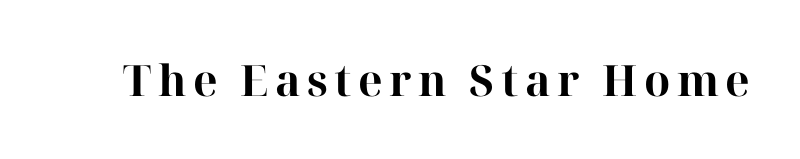
The image shows 43 px bold serif type, upright; set not underlined; high stroke contrast and a medium x-height.
